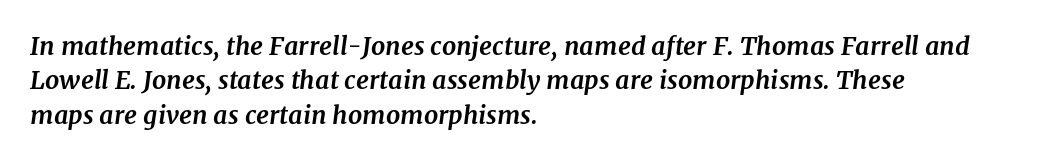
Q: Is the text bold? A: Yes.
Q: Is the text italic (slanted)? A: Yes, it leans right by about 7 degrees.
Q: Is the text underlined? A: No.
Q: How is the paragraph aligned? A: Left-aligned.
Q: Is the spacing between letters normal or unusually wide? A: Normal.
Q: Is the spacing between lines tight, normal or loose? A: Normal.
